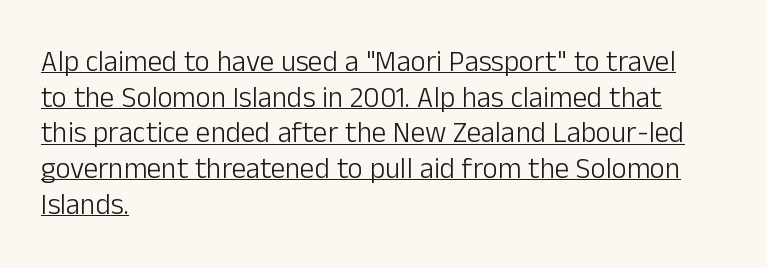
{"serif": "no", "italic": "no", "bold": "no", "weight": "light", "width": "normal", "stroke_contrast": "low", "x_height": "medium", "monospaced": "no", "underline": "yes", "align": "left", "line_spacing_ratio": 1.23, "letter_spacing": "normal", "letter_spacing_em": 0.0, "glyph_px": 29}
